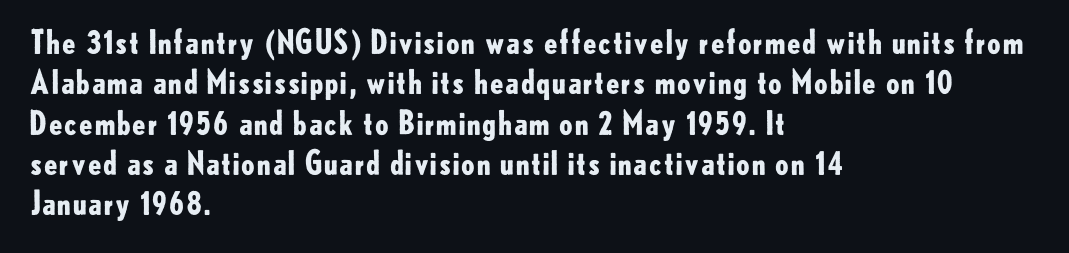
The setting favours the left margin, as ordinary paragraphs usually do. Standard letterfit; no display-style spreading of the glyphs. The rendering shows plain stroke endings on the letterforms — a sans-serif design. The space beneath each line is pristine and unruled. Is the type bold? Yes — the strokes are clearly thick and heavy. Baseline-to-baseline distance is the conventional proportion of letter height.
